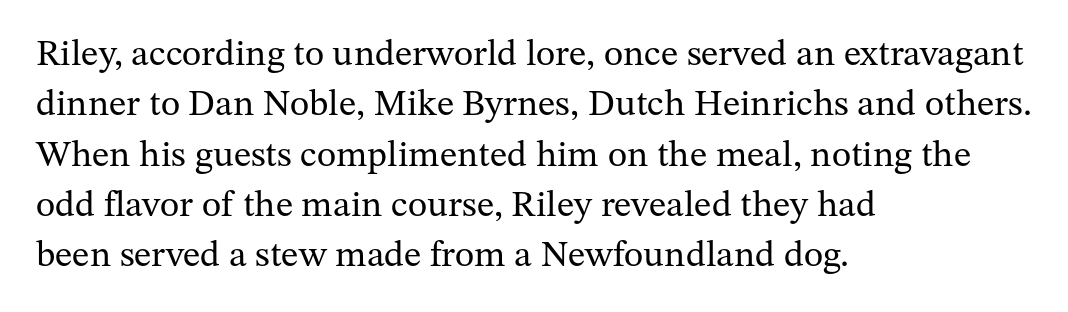
The image shows 37 px regular-weight serif type, upright; set left-aligned, normal line spacing (1.36x), normal letter spacing, not underlined; medium stroke contrast and a medium x-height.
